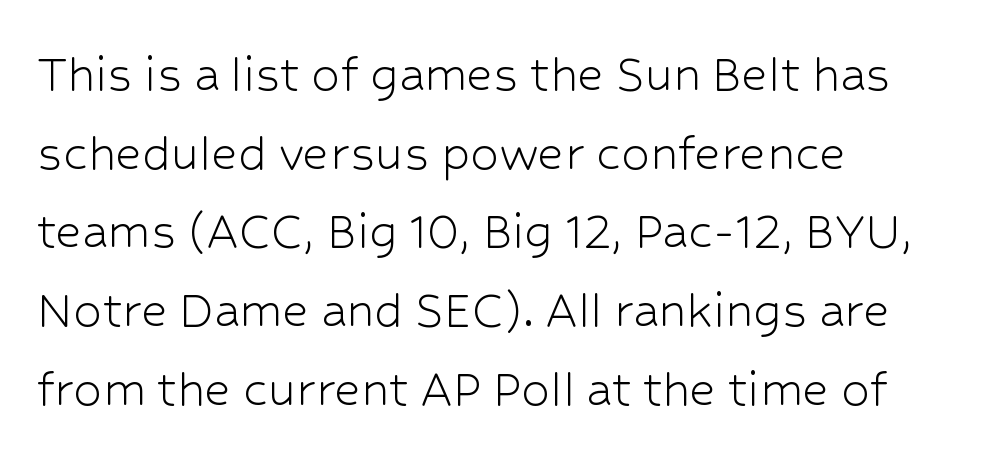
The image shows 57 px light sans-serif type, upright; set left-aligned, normal line spacing (1.38x), normal letter spacing, not underlined; low stroke contrast and a medium x-height.
